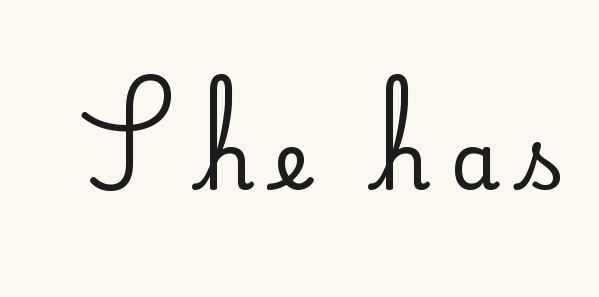
{"serif": "no", "italic": "no", "bold": "no", "weight": "regular", "width": "normal", "stroke_contrast": "low", "x_height": "small", "monospaced": "no", "underline": "no", "letter_spacing": "wide", "letter_spacing_em": 0.26, "glyph_px": 80}
